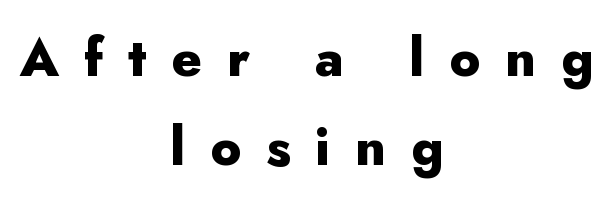
The lines are quadded center. Set as a true bold cut, around the 700 mark. Posture: straight, roman, zero tilt. Regarding serifs, this sample does without them. The rendering inserts visible extra space after every character.
